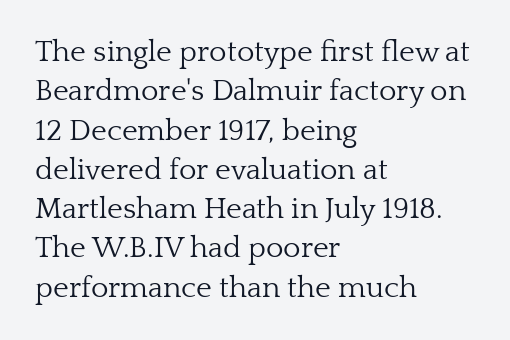
{"serif": "yes", "italic": "no", "bold": "no", "weight": "light", "width": "normal", "stroke_contrast": "low", "x_height": "medium", "monospaced": "no", "underline": "no", "align": "left", "line_spacing": "normal", "line_spacing_ratio": 1.31, "letter_spacing": "normal", "letter_spacing_em": 0.0, "glyph_px": 30}
